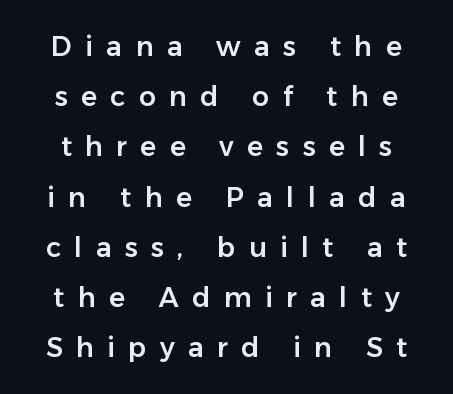
{"italic": "no", "underline": "no", "line_spacing_ratio": 1.86, "letter_spacing": "wide", "letter_spacing_em": 0.49, "glyph_px": 27}
